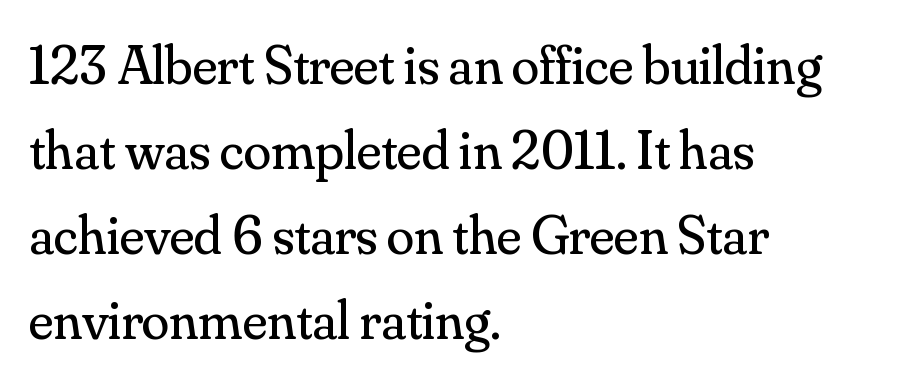
Is this a fixed-width face? No — the glyphs have proportional, varying widths. Only glyphs here, with clear space below each row. Font category for this specimen: serif. A quiet, ordinary-to-light weight characterises the typeface. One glance says typical: line gaps are just what's usual.
